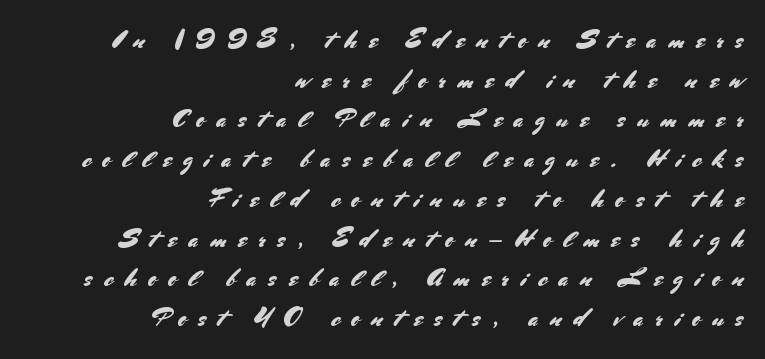
Compared with typical body copy, the letter spacing here is much looser. The rendering anchors every line to the right-hand side. Decoration check: the copy has no underline. The designer left line spacing at the default.
